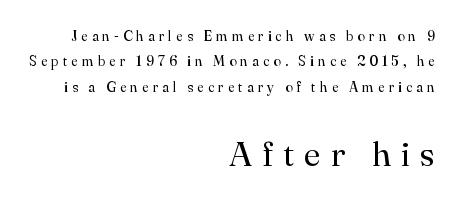
Q: Is the text bold? A: No.
Q: Is the text italic (slanted)? A: No, it is upright.
Q: Is the typeface a serif or a sans-serif typeface? A: Serif.
Q: Is the text underlined? A: No.
Q: How is the paragraph aligned? A: Right-aligned.
Q: Is the spacing between letters normal or unusually wide? A: Unusually wide.
Q: Which block of text is set in a larger size, the first (top) or the second (bottom)? A: The second (bottom) one.
Q: Width (condensed, normal, or wide)? A: Normal.
Q: Stroke contrast? A: High.
Q: x-height? A: Small.
Q: Monospaced? A: No.
